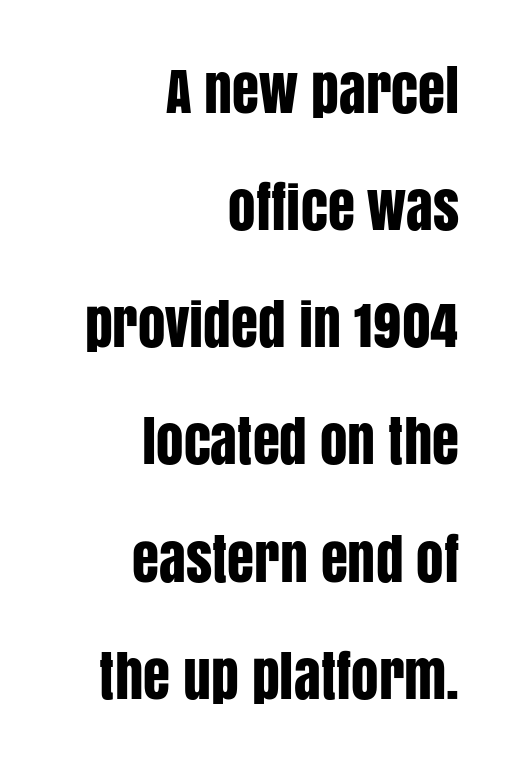
A student would call this right alignment; a typographer would say flush right, rag left. When letters stand straight like this, we call the style roman or upright. Compared with typical paragraphs, the rows here are farther apart. Nobody touched the tracking dial on this one. Looks like regular typesetting: each glyph gets only the width it needs. The text was rendered using a sans face with plain stroke endings.
